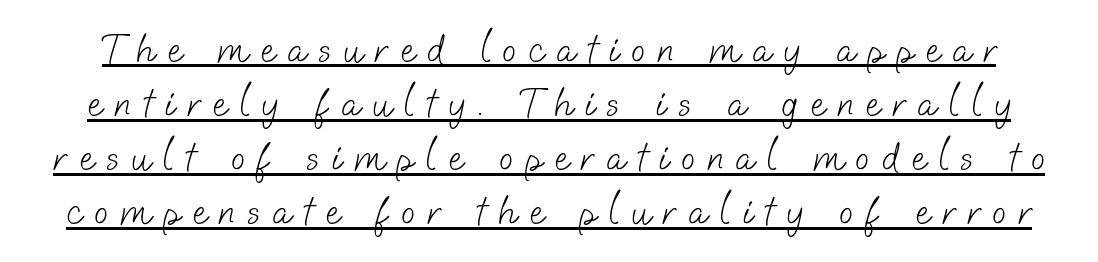
A continuous stroke trails under the words, as in a hyperlink. Spacing between characters has been opened up far beyond the box default. The designer left line spacing at the default. Serifs: no, the terminals of the letterforms are clean.
